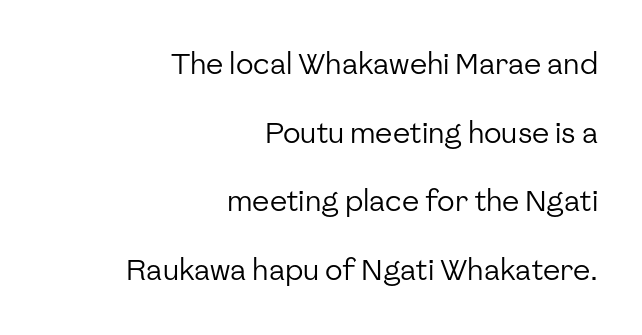
This sample uses a sans-serif face. Compared with typical body copy, the letter spacing here is the same. These glyphs show unthickened strokes, regular width or finer. Nobody drew a line under any word here.
